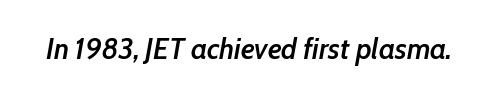
Q: Is the text bold? A: Semi-bold.
Q: Is the text italic (slanted)? A: Yes, it leans right by about 10 degrees.
Q: Is the text underlined? A: No.
Q: Is the spacing between letters normal or unusually wide? A: Normal.
Q: Width (condensed, normal, or wide)? A: Condensed.
Q: Stroke contrast? A: Low.
Q: x-height? A: Medium.
Q: Monospaced? A: No.
